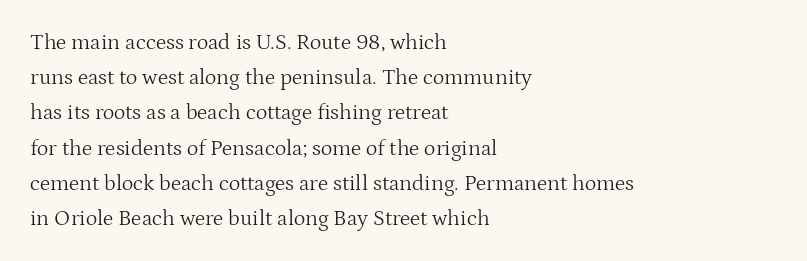
A quiet, ordinary-to-light weight characterises the typeface. Default kerning and tracking; the words read as compact shapes. These lines stack with their left ends in a neat column. The leading is moderate, giving the passage an even texture.
